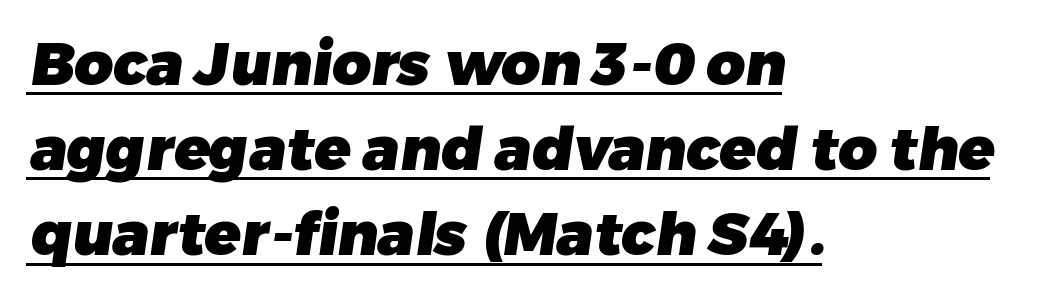
{"serif": "no", "bold": "yes", "weight": "heavy", "width": "normal", "stroke_contrast": "low", "x_height": "medium", "monospaced": "no", "underline": "yes", "align": "left", "line_spacing": "normal", "line_spacing_ratio": 1.42, "letter_spacing": "normal", "letter_spacing_em": 0.0, "glyph_px": 60}
